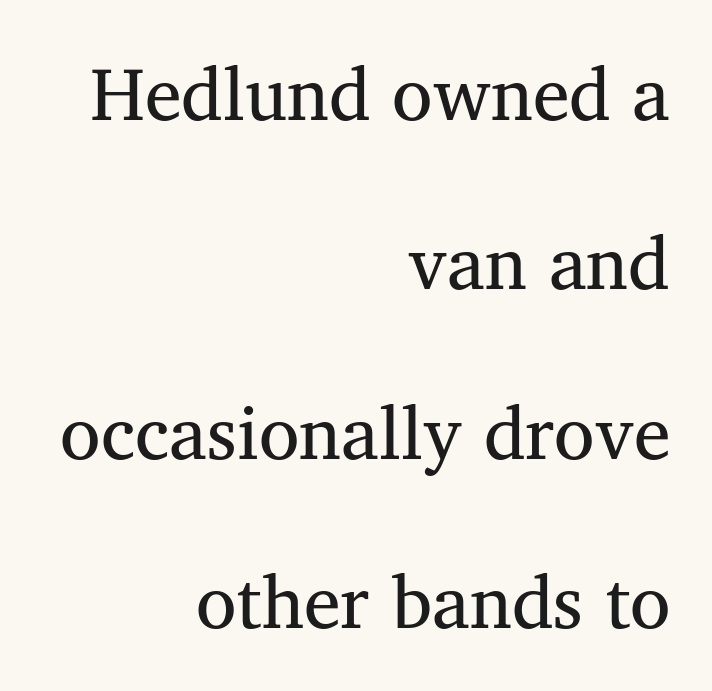
{"serif": "yes", "italic": "no", "bold": "no", "weight": "regular", "width": "normal", "stroke_contrast": "medium", "x_height": "medium", "monospaced": "no", "underline": "no", "align": "right", "line_spacing": "loose", "line_spacing_ratio": 2.29, "letter_spacing": "normal", "letter_spacing_em": 0.0, "glyph_px": 74}
